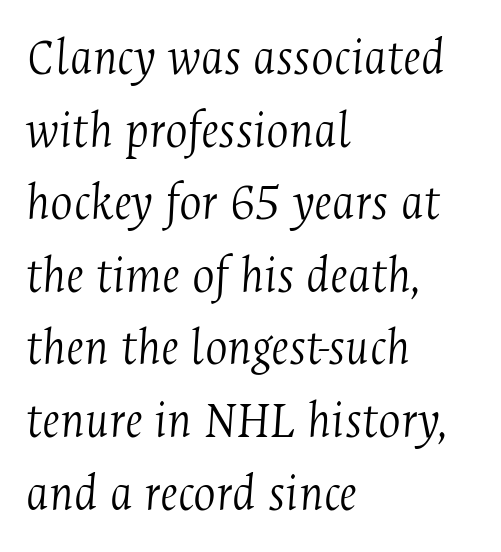
Q: Is the text bold? A: No.
Q: Is the text italic (slanted)? A: Yes, it leans right by about 4 degrees.
Q: Is the typeface a serif or a sans-serif typeface? A: Serif.
Q: Is the text underlined? A: No.
Q: How is the paragraph aligned? A: Left-aligned.
Q: Is the spacing between letters normal or unusually wide? A: Normal.
Q: Is the spacing between lines tight, normal or loose? A: Normal.
Q: Width (condensed, normal, or wide)? A: Condensed.
Q: Stroke contrast? A: Medium.
Q: x-height? A: Medium.
Q: Monospaced? A: No.
